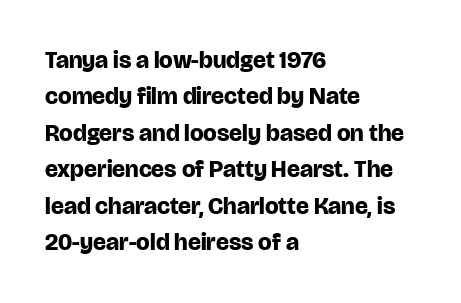
The image shows 24 px bold type, upright; set left-aligned, normal line spacing (1.52x), normal letter spacing, not underlined.
